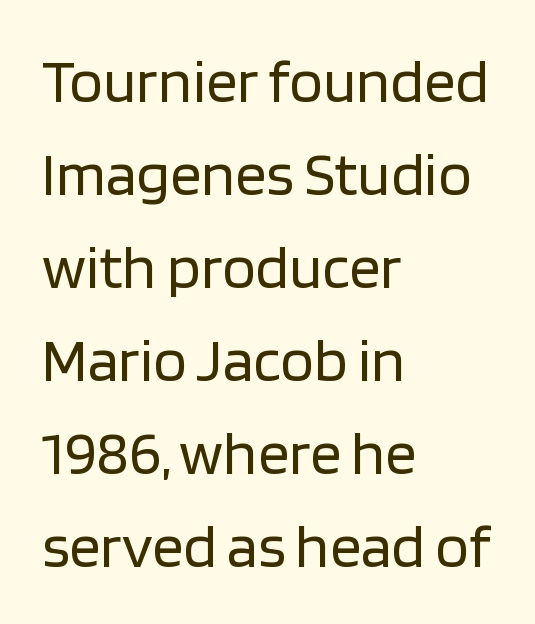
{"serif": "no", "italic": "no", "bold": "no", "weight": "regular", "width": "normal", "stroke_contrast": "low", "x_height": "large", "monospaced": "no", "underline": "no", "align": "left", "line_spacing": "normal", "line_spacing_ratio": 1.5, "letter_spacing": "normal", "letter_spacing_em": 0.0, "glyph_px": 62}
